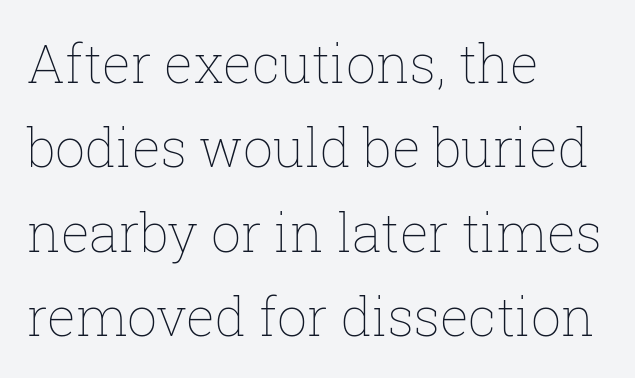
Q: Is the text bold? A: No.
Q: Is the text italic (slanted)? A: No, it is upright.
Q: Is the text underlined? A: No.
Q: How is the paragraph aligned? A: Left-aligned.
Q: Is the spacing between letters normal or unusually wide? A: Normal.
Q: Is the spacing between lines tight, normal or loose? A: Normal.
Q: Width (condensed, normal, or wide)? A: Normal.
Q: Stroke contrast? A: Low.
Q: x-height? A: Medium.
Q: Monospaced? A: No.
